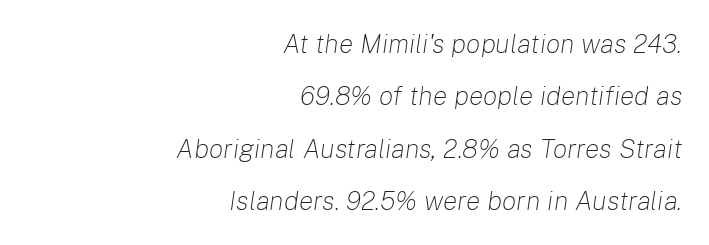
{"italic": "yes", "lean": "right", "slant_degrees": 8, "bold": "no", "underline": "no", "align": "right", "line_spacing": "loose", "line_spacing_ratio": 1.94, "letter_spacing": "normal", "letter_spacing_em": 0.0, "glyph_px": 27}
